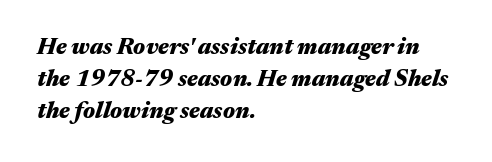
{"italic": "yes", "lean": "right", "slant_degrees": 17, "bold": "yes", "underline": "no", "align": "left", "line_spacing": "normal", "line_spacing_ratio": 1.39, "letter_spacing": "normal", "letter_spacing_em": 0.0, "glyph_px": 23}
